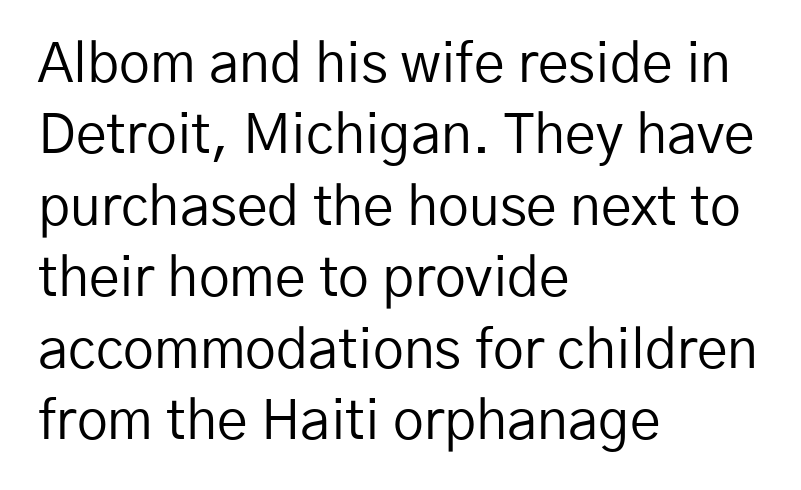
Q: Is the text bold? A: No.
Q: Is the text italic (slanted)? A: No, it is upright.
Q: Is the typeface a serif or a sans-serif typeface? A: Sans-serif.
Q: Is the text underlined? A: No.
Q: How is the paragraph aligned? A: Left-aligned.
Q: Is the spacing between letters normal or unusually wide? A: Normal.
Q: Is the spacing between lines tight, normal or loose? A: Normal.
Q: Width (condensed, normal, or wide)? A: Normal.
Q: Stroke contrast? A: Low.
Q: x-height? A: Medium.
Q: Monospaced? A: No.
